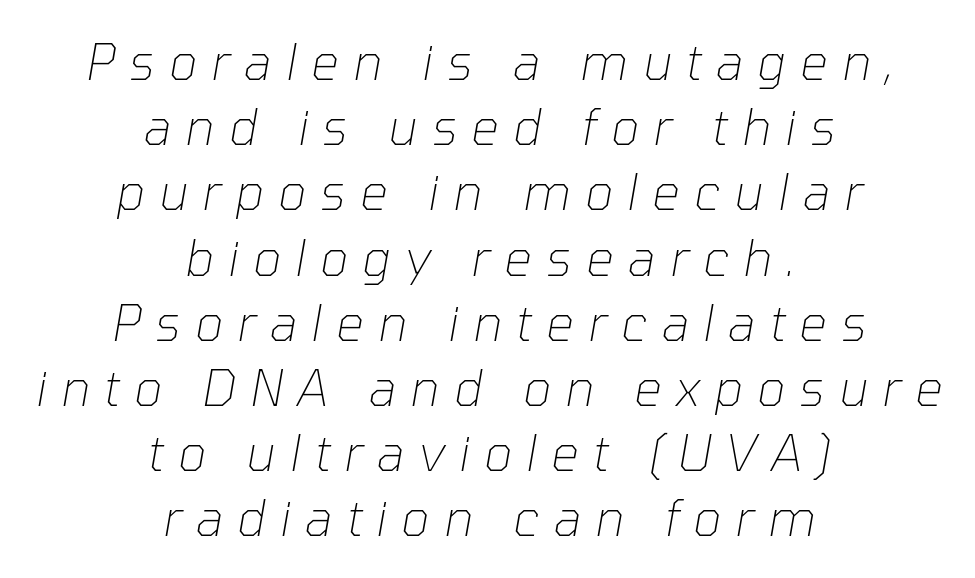
Varying glyph widths throughout — classic text-font behaviour. Counters stay open thanks to moderate or lighter strokes. Lines of text with bare space underneath. Honestly, the row spacing looks completely unremarkable.
